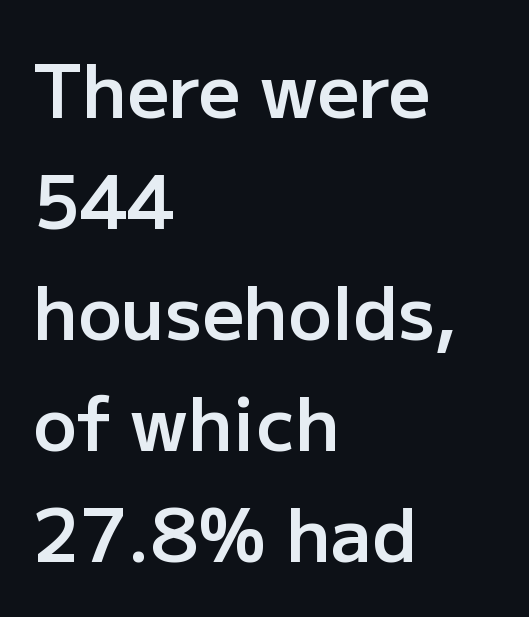
Nothing sits at the stroke ends, so this counts as sans-serif. A semibold gives these letters moderate extra thickness, short of bold. If you drew a line through each stem, it would be perfectly vertical. Note the varied advance widths — an 'i' is clearly narrower than an 'm'.
